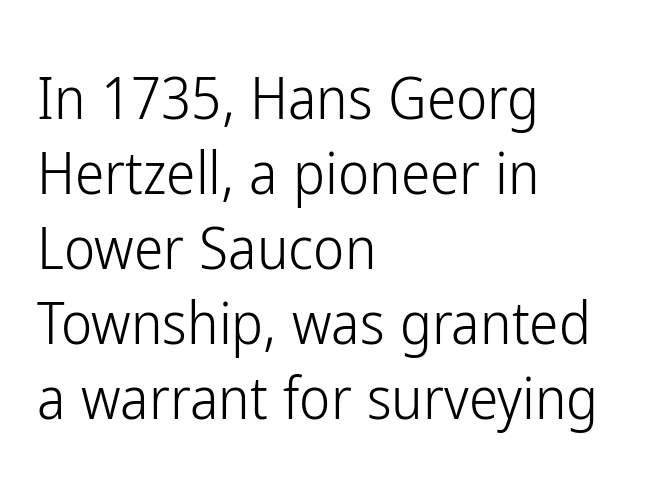
Q: Is the text bold? A: No.
Q: Is the text italic (slanted)? A: No, it is upright.
Q: Is the typeface a serif or a sans-serif typeface? A: Sans-serif.
Q: Is the text underlined? A: No.
Q: How is the paragraph aligned? A: Left-aligned.
Q: Is the spacing between letters normal or unusually wide? A: Normal.
Q: Is the spacing between lines tight, normal or loose? A: Normal.
Q: Width (condensed, normal, or wide)? A: Condensed.
Q: Stroke contrast? A: Low.
Q: x-height? A: Medium.
Q: Monospaced? A: No.
